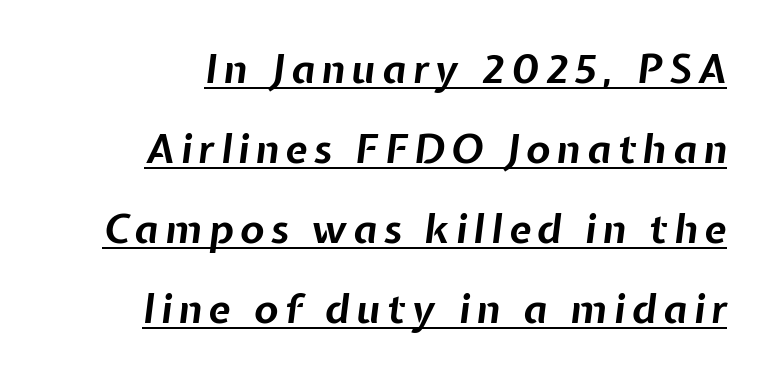
{"italic": "yes", "lean": "right", "slant_degrees": 7, "bold": "yes", "weight": "bold", "width": "normal", "stroke_contrast": "low", "x_height": "medium", "monospaced": "no", "underline": "yes", "align": "right", "line_spacing": "loose", "line_spacing_ratio": 2.0, "glyph_px": 40}
